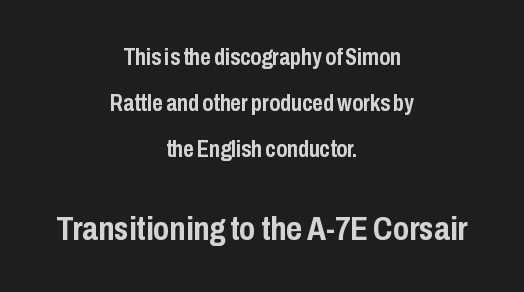
{"serif": "no", "italic": "no", "bold": "yes", "weight": "semibold", "width": "condensed", "stroke_contrast": "low", "x_height": "medium", "monospaced": "no", "underline": "no", "align": "center", "line_spacing": "loose", "line_spacing_ratio": 2.01, "letter_spacing": "normal", "letter_spacing_em": 0.0, "larger_block": "second", "size_ratio": 1.48, "glyph_px": 34}
